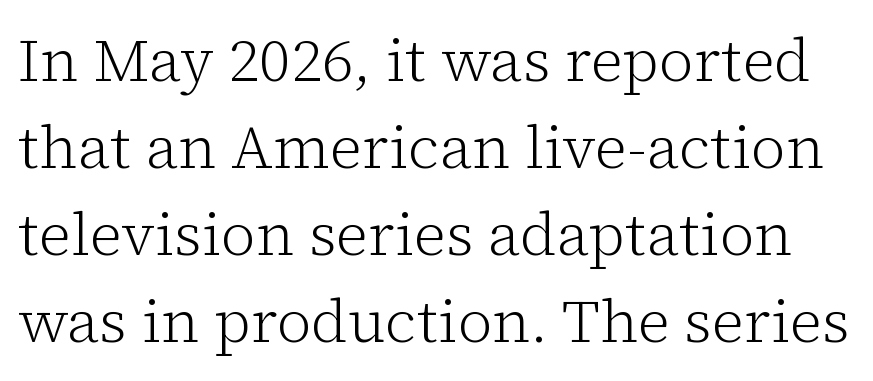
The image shows 60 px light serif type, upright; set normal line spacing (1.45x), normal letter spacing, not underlined; low stroke contrast and a medium x-height.
